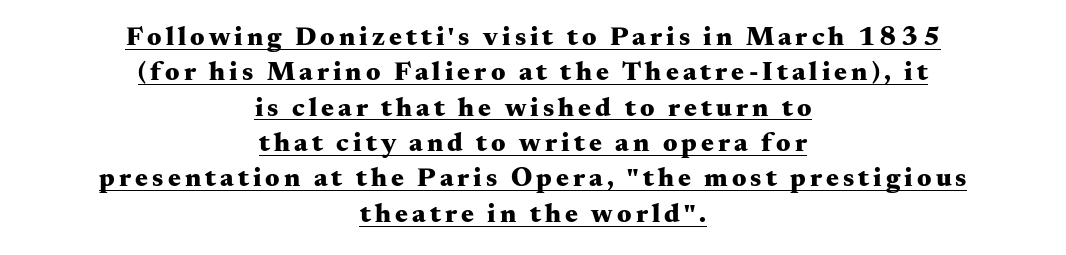
These words are printed bold, with thick strokes throughout. Horizontally, the lines are justified to the midpoint only. This block has exactly the height ordinary leading produces. These lines were composed using upright roman letters. The rendered words wear a rule along their underside.
